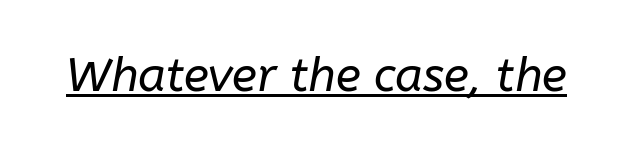
Q: Is the text bold? A: No.
Q: Is the text italic (slanted)? A: Yes, it leans right by about 10 degrees.
Q: Is the text underlined? A: Yes.
Q: Is the spacing between letters normal or unusually wide? A: Normal.
Q: Width (condensed, normal, or wide)? A: Normal.
Q: Stroke contrast? A: Low.
Q: x-height? A: Medium.
Q: Monospaced? A: No.
